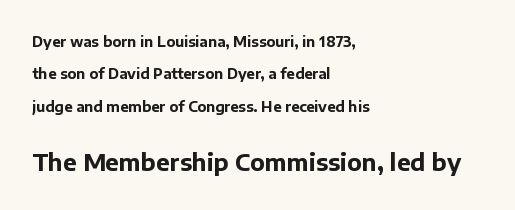
Q: Is the text bold? A: Yes.
Q: Is the text italic (slanted)? A: No, it is upright.
Q: Is the text underlined? A: No.
Q: How is the paragraph aligned? A: Left-aligned.
Q: Is the spacing between letters normal or unusually wide? A: Normal.
Q: Is the spacing between lines tight, normal or loose? A: Loose.
Q: Which block of text is set in a larger size, the first (top) or the second (bottom)? A: The second (bottom) one.
